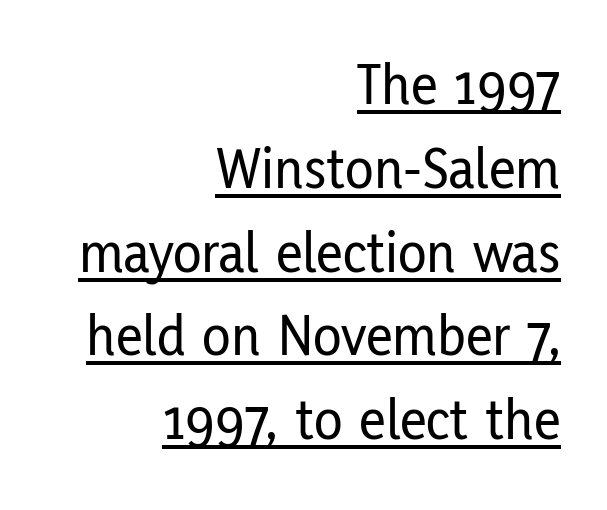
{"serif": "no", "italic": "no", "width": "condensed", "stroke_contrast": "low", "x_height": "medium", "monospaced": "no", "underline": "yes", "align": "right", "line_spacing": "normal", "line_spacing_ratio": 1.42, "letter_spacing": "normal", "letter_spacing_em": 0.0, "glyph_px": 59}
